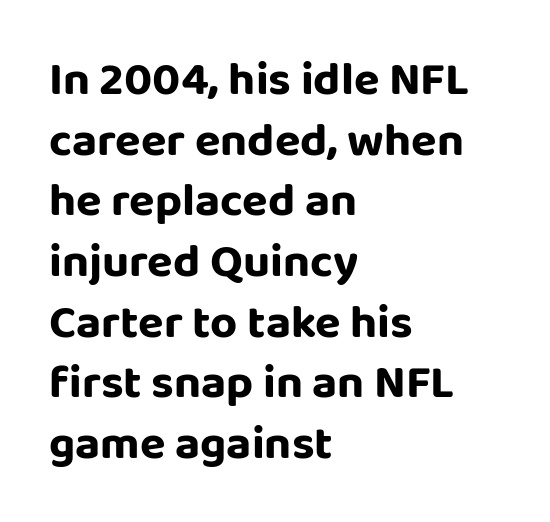
{"serif": "no", "italic": "no", "width": "normal", "stroke_contrast": "low", "x_height": "large", "monospaced": "no", "underline": "no", "align": "left", "line_spacing": "normal", "line_spacing_ratio": 1.29, "letter_spacing": "normal", "letter_spacing_em": 0.0, "glyph_px": 47}
